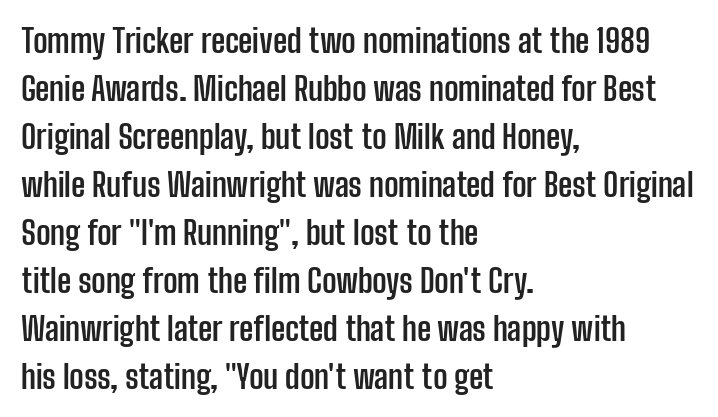
Nobody drew a line under any word here. Standard letterfit; no display-style spreading of the glyphs. Posture: upright roman. The strokes are fattened all the way to bold.
